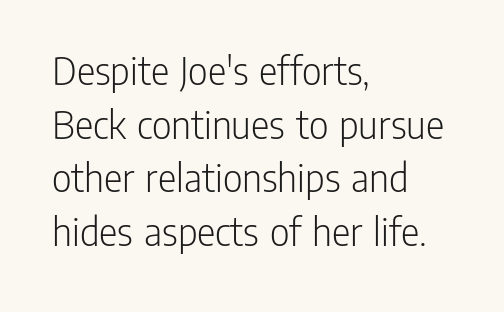
Q: Is the text bold? A: No.
Q: Is the text italic (slanted)? A: No, it is upright.
Q: Is the typeface a serif or a sans-serif typeface? A: Sans-serif.
Q: Is the text underlined? A: No.
Q: How is the paragraph aligned? A: Left-aligned.
Q: Is the spacing between letters normal or unusually wide? A: Normal.
Q: Is the spacing between lines tight, normal or loose? A: Normal.
Q: Width (condensed, normal, or wide)? A: Condensed.
Q: Stroke contrast? A: Low.
Q: x-height? A: Medium.
Q: Monospaced? A: No.
